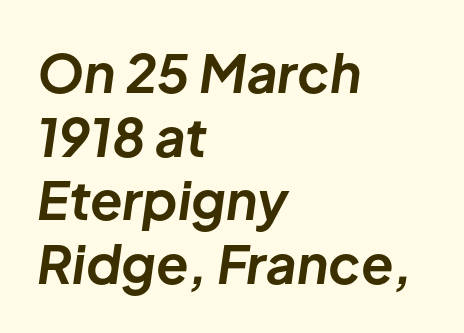
Q: Is the text bold? A: Yes.
Q: Is the text italic (slanted)? A: Yes, it leans right by about 8 degrees.
Q: Is the text underlined? A: No.
Q: How is the paragraph aligned? A: Left-aligned.
Q: Is the spacing between letters normal or unusually wide? A: Normal.
Q: Width (condensed, normal, or wide)? A: Normal.
Q: Stroke contrast? A: Low.
Q: x-height? A: Medium.
Q: Monospaced? A: No.
